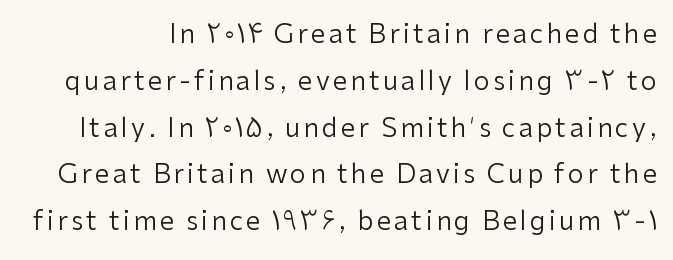
The image shows 26 px text type, upright; set line spacing 1.8x, not underlined.
